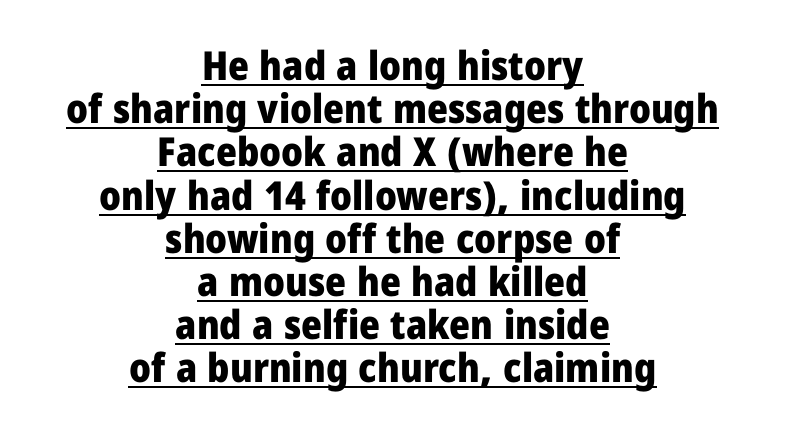
The image shows 40 px heavy sans-serif type, upright; set centered, tight line spacing (1.08x), normal letter spacing, underlined; low stroke contrast and a medium x-height.
